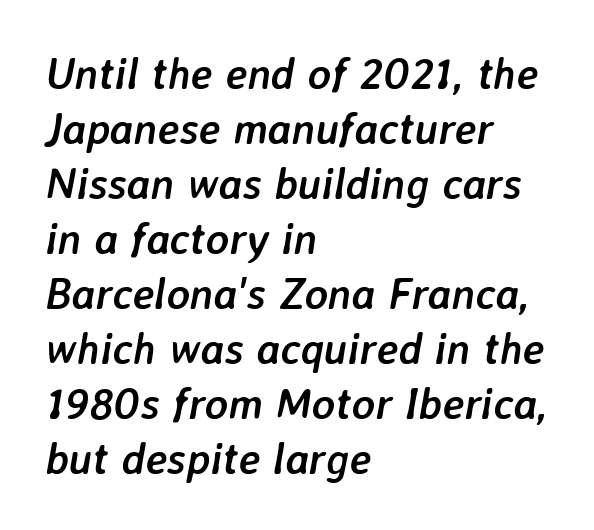
{"italic": "yes", "lean": "right", "slant_degrees": 7, "bold": "yes", "weight": "semibold", "width": "normal", "stroke_contrast": "low", "x_height": "medium", "monospaced": "no", "underline": "no", "align": "left", "line_spacing": "normal", "line_spacing_ratio": 1.25, "letter_spacing": "normal", "letter_spacing_em": 0.0, "glyph_px": 44}
